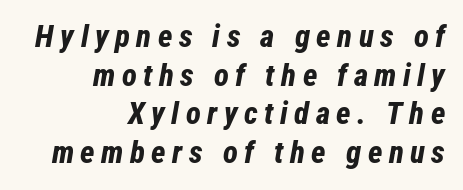
{"italic": "yes", "lean": "right", "slant_degrees": 12, "bold": "yes", "weight": "bold", "width": "condensed", "stroke_contrast": "low", "x_height": "medium", "monospaced": "no", "underline": "no", "align": "right", "line_spacing": "normal", "line_spacing_ratio": 1.25, "letter_spacing": "wide", "letter_spacing_em": 0.21, "glyph_px": 31}
